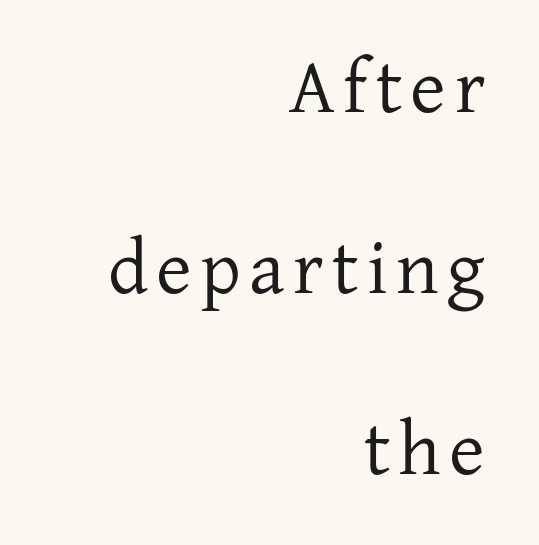
{"serif": "yes", "italic": "no", "bold": "no", "weight": "regular", "width": "normal", "stroke_contrast": "low", "x_height": "medium", "monospaced": "no", "underline": "no", "align": "right", "line_spacing": "loose", "line_spacing_ratio": 2.35, "glyph_px": 77}
